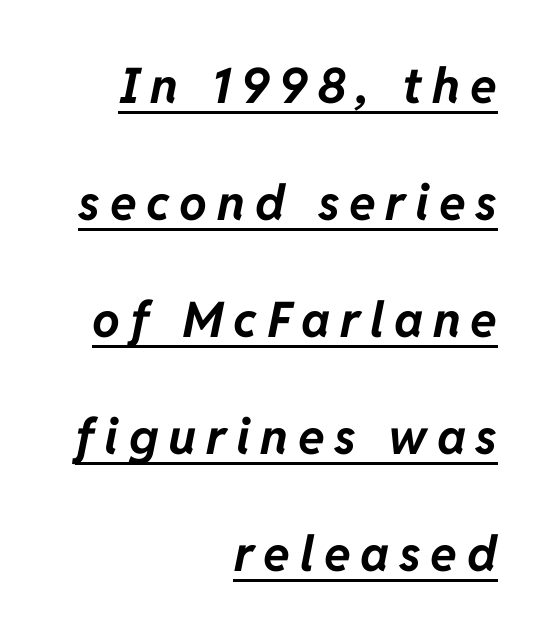
{"italic": "yes", "lean": "right", "slant_degrees": 11, "bold": "yes", "weight": "bold", "width": "normal", "stroke_contrast": "low", "x_height": "medium", "monospaced": "no", "underline": "yes", "align": "right", "line_spacing": "loose", "line_spacing_ratio": 2.39, "letter_spacing": "wide", "letter_spacing_em": 0.2, "glyph_px": 49}
